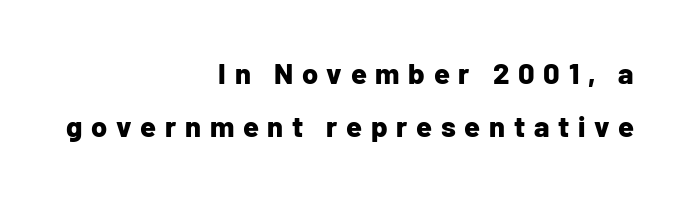
Do the letters lean? They stand straight. Rule under the text: the space is simply empty. How are the letters spaced? Widely, with obvious added tracking. The lines in this sample share a right terminus and differ only in where they begin.
